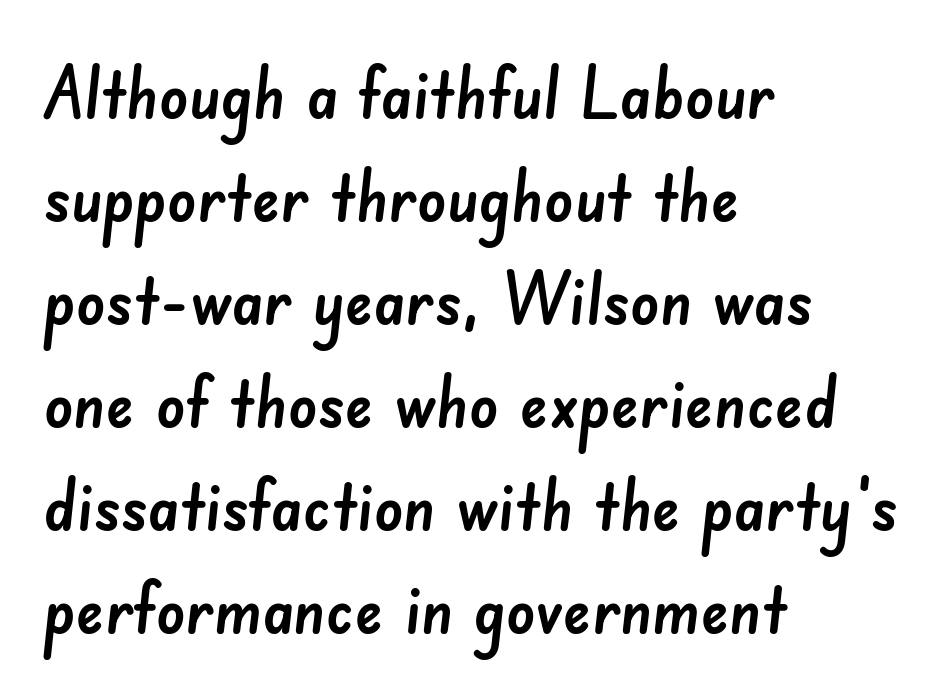
{"serif": "no", "width": "normal", "stroke_contrast": "low", "x_height": "small", "monospaced": "no", "underline": "no", "align": "left", "line_spacing": "normal", "line_spacing_ratio": 1.43, "letter_spacing": "normal", "letter_spacing_em": 0.0, "glyph_px": 72}
